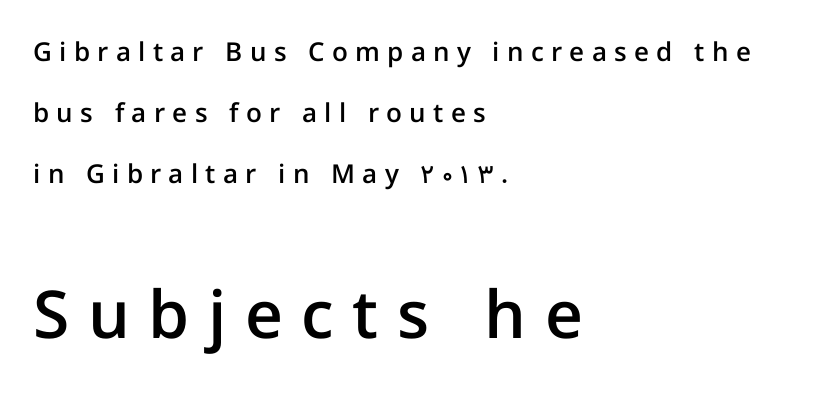
{"serif": "no", "italic": "no", "bold": "semi", "weight": "semibold", "width": "normal", "stroke_contrast": "low", "x_height": "medium", "monospaced": "no", "underline": "no", "align": "left", "line_spacing": "loose", "line_spacing_ratio": 2.34, "letter_spacing": "wide", "letter_spacing_em": 0.28, "larger_block": "second", "size_ratio": 2.54, "glyph_px": 66}
